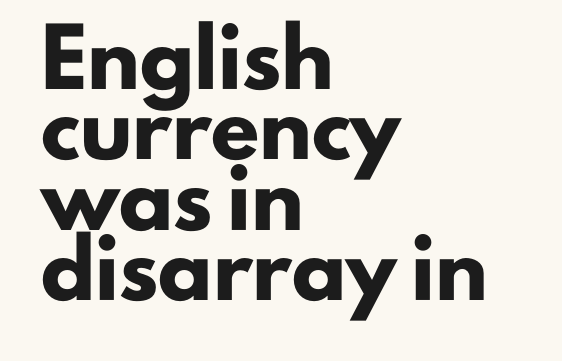
The image shows 53 px heavy sans-serif type, upright; set left-aligned, normal line spacing (1.33x), normal letter spacing, not underlined; low stroke contrast and a small x-height.
